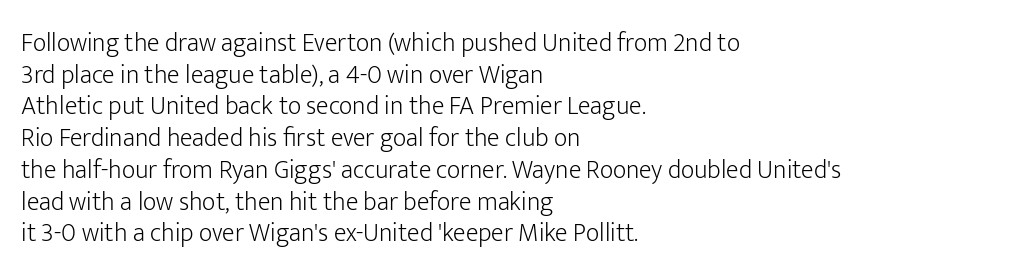
{"italic": "no", "bold": "no", "underline": "no", "align": "left", "line_spacing_ratio": 1.22, "letter_spacing": "normal", "letter_spacing_em": 0.0, "glyph_px": 26}
